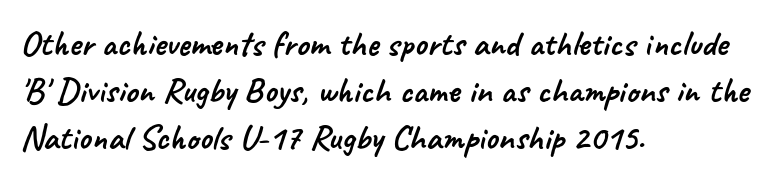
{"serif": "no", "width": "normal", "stroke_contrast": "low", "x_height": "small", "monospaced": "no", "underline": "no", "align": "left", "line_spacing": "normal", "line_spacing_ratio": 1.31, "letter_spacing": "normal", "letter_spacing_em": 0.0, "glyph_px": 36}
